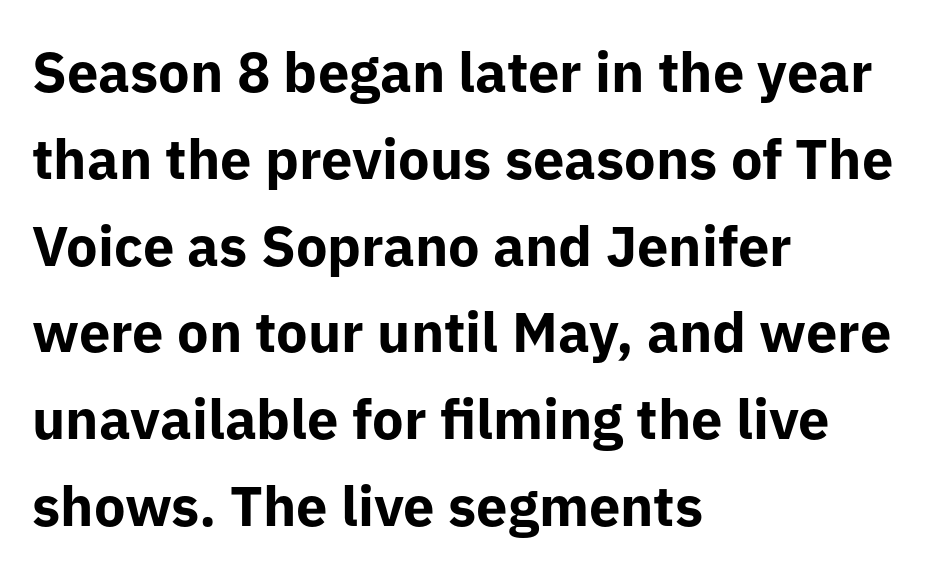
Q: Is the text bold? A: Yes.
Q: Is the text italic (slanted)? A: No, it is upright.
Q: Is the typeface a serif or a sans-serif typeface? A: Sans-serif.
Q: Is the text underlined? A: No.
Q: How is the paragraph aligned? A: Left-aligned.
Q: Is the spacing between letters normal or unusually wide? A: Normal.
Q: Is the spacing between lines tight, normal or loose? A: Normal.
Q: Width (condensed, normal, or wide)? A: Normal.
Q: Stroke contrast? A: Low.
Q: x-height? A: Medium.
Q: Monospaced? A: No.
